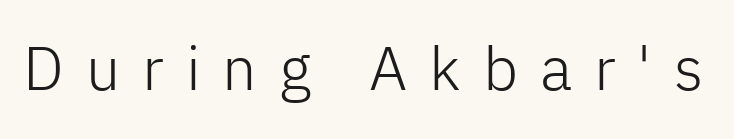
Q: Is the text bold? A: No.
Q: Is the text italic (slanted)? A: No, it is upright.
Q: Is the typeface a serif or a sans-serif typeface? A: Sans-serif.
Q: Is the text underlined? A: No.
Q: Is the spacing between letters normal or unusually wide? A: Unusually wide.
Q: Width (condensed, normal, or wide)? A: Normal.
Q: Stroke contrast? A: Low.
Q: x-height? A: Medium.
Q: Monospaced? A: No.
